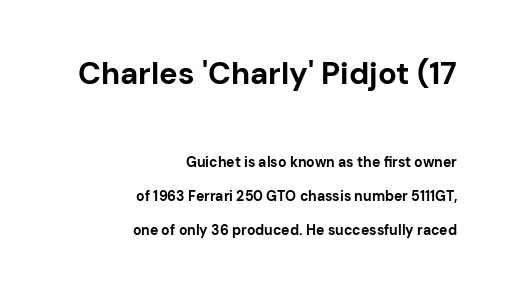
Q: Is the text bold? A: Yes.
Q: Is the text italic (slanted)? A: No, it is upright.
Q: Is the typeface a serif or a sans-serif typeface? A: Sans-serif.
Q: Is the text underlined? A: No.
Q: How is the paragraph aligned? A: Right-aligned.
Q: Is the spacing between letters normal or unusually wide? A: Normal.
Q: Is the spacing between lines tight, normal or loose? A: Loose.
Q: Which block of text is set in a larger size, the first (top) or the second (bottom)? A: The first (top) one.
Q: Width (condensed, normal, or wide)? A: Normal.
Q: Stroke contrast? A: Low.
Q: x-height? A: Medium.
Q: Monospaced? A: No.
